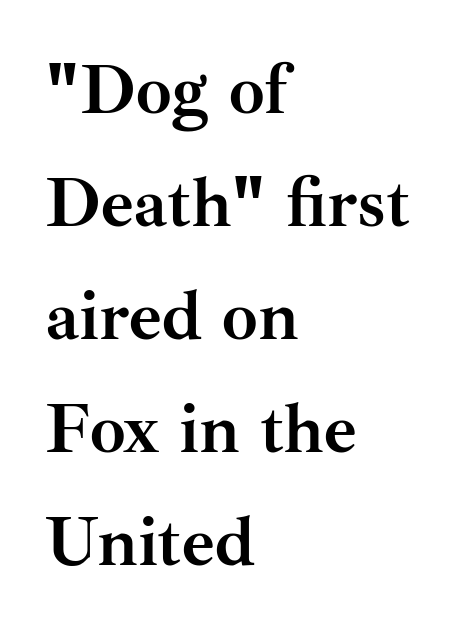
Q: Is the text bold? A: Yes.
Q: Is the text italic (slanted)? A: No, it is upright.
Q: Is the typeface a serif or a sans-serif typeface? A: Serif.
Q: Is the text underlined? A: No.
Q: How is the paragraph aligned? A: Left-aligned.
Q: Is the spacing between letters normal or unusually wide? A: Normal.
Q: Is the spacing between lines tight, normal or loose? A: Normal.
Q: Width (condensed, normal, or wide)? A: Normal.
Q: Stroke contrast? A: Medium.
Q: x-height? A: Small.
Q: Monospaced? A: No.
